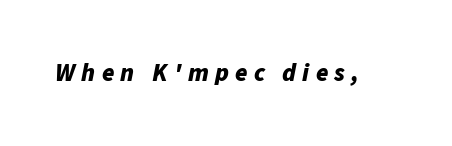
{"italic": "yes", "lean": "right", "slant_degrees": 11, "bold": "yes", "underline": "no", "letter_spacing": "wide", "letter_spacing_em": 0.25, "glyph_px": 25}
